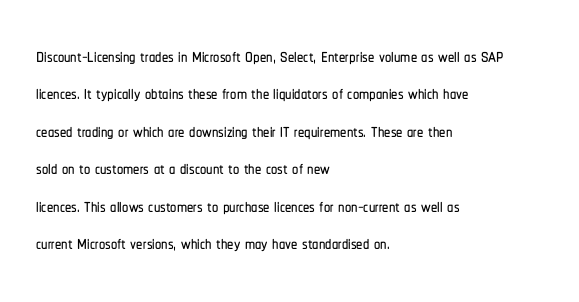
The image shows 25 px text type, upright; set left-aligned, normal line spacing (1.5x), normal letter spacing, not underlined.
